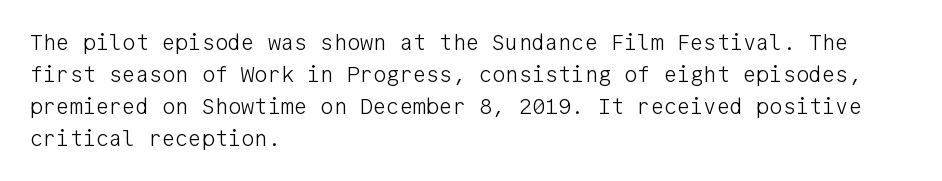
The image shows 22 px text type, upright; set left-aligned, normal line spacing (1.45x), normal letter spacing, not underlined.
